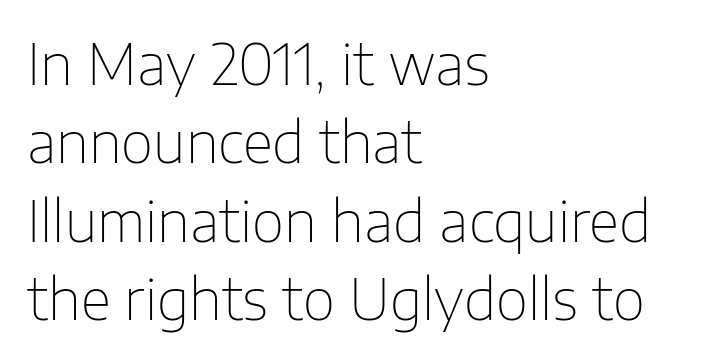
{"serif": "no", "italic": "no", "bold": "no", "weight": "thin", "width": "normal", "stroke_contrast": "low", "x_height": "medium", "monospaced": "no", "underline": "no", "align": "left", "line_spacing": "normal", "line_spacing_ratio": 1.4, "letter_spacing": "normal", "letter_spacing_em": 0.0, "glyph_px": 56}
